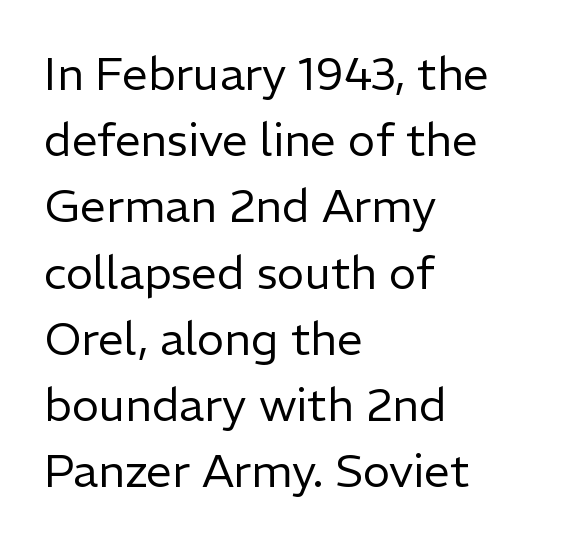
Q: Is the text bold? A: No.
Q: Is the text italic (slanted)? A: No, it is upright.
Q: Is the typeface a serif or a sans-serif typeface? A: Sans-serif.
Q: Is the text underlined? A: No.
Q: How is the paragraph aligned? A: Left-aligned.
Q: Is the spacing between letters normal or unusually wide? A: Normal.
Q: Is the spacing between lines tight, normal or loose? A: Normal.
Q: Width (condensed, normal, or wide)? A: Normal.
Q: Stroke contrast? A: Low.
Q: x-height? A: Medium.
Q: Monospaced? A: No.
